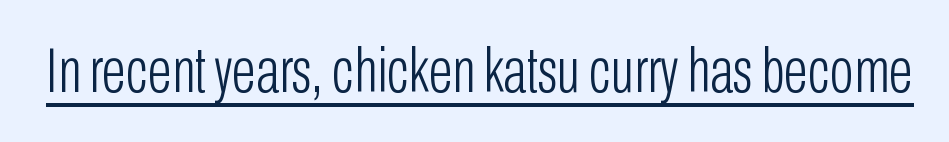
The glyphs are accompanied by a horizontal stroke just below them. When letters stand straight like this, we call the style roman or upright. The type is set solid horizontally, with unmodified tracking. Observe the absence of serifs on each vertical stroke in this sample. A typesetter would call this proportional, since set widths differ per character. On a weight scale, this lands at 450 or below.
